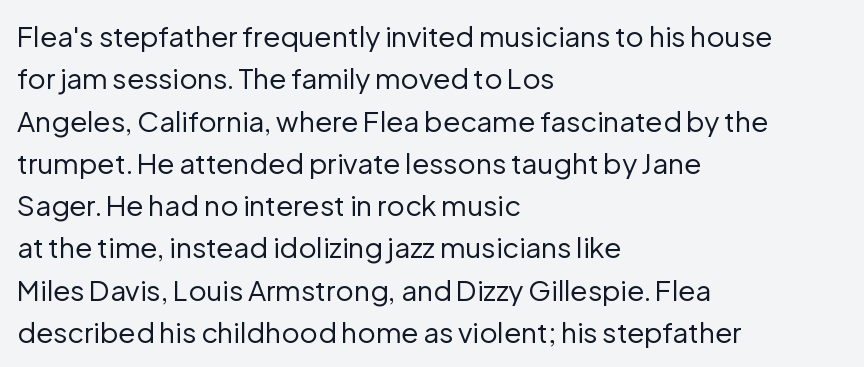
Alignment: flush left. Beneath every word, the page is bare. Successive baselines arrive at the customary interval. The rendering keeps characters at their native spacing. The glyphs in this specimen are sans serif. Note the varied advance widths — an 'i' is clearly narrower than an 'm'.
